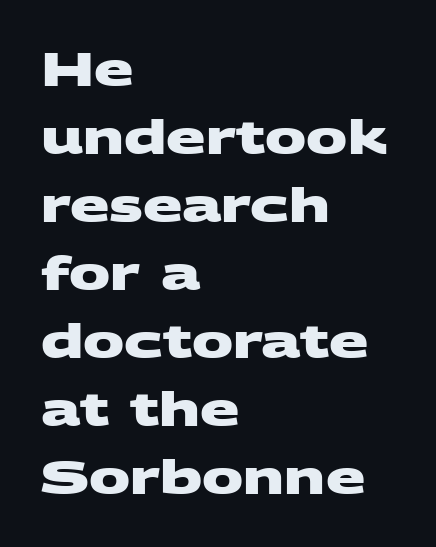
The image shows 46 px heavy, wide sans-serif type; set left-aligned, normal line spacing (1.48x), normal letter spacing, not underlined; medium stroke contrast and a large x-height.
